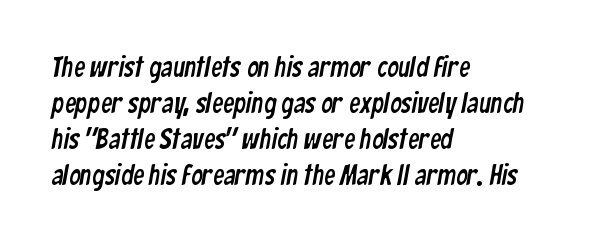
A normal amount of white space separates one row of letters from the next. Type style note: lacks serifs. The strip under each line holds only bare page. If you drew a ruler down the left edge, every line would touch it. Varying glyph widths throughout — classic text-font behaviour. The passage shown has conventional tracking throughout.
